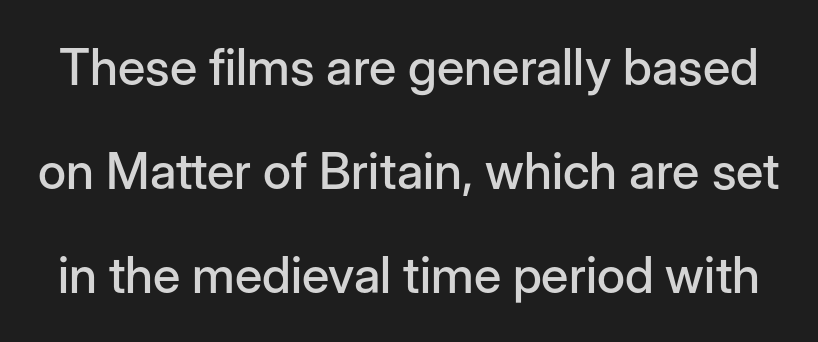
The image shows 50 px sans-serif type, upright; set loose line spacing (2.08x), normal letter spacing, not underlined; low stroke contrast and a medium x-height.
